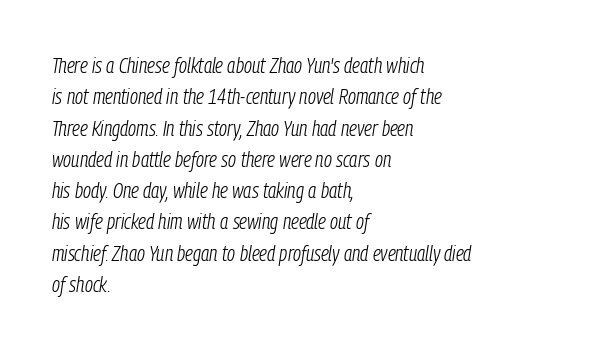
The line-height multiplier appears to be the usual default. In terms of posture, this sample is oblique. The rendering keeps characters at their native spacing. The compositor pushed each line to the left boundary. Stems here are at most as thick as an everyday book face.
